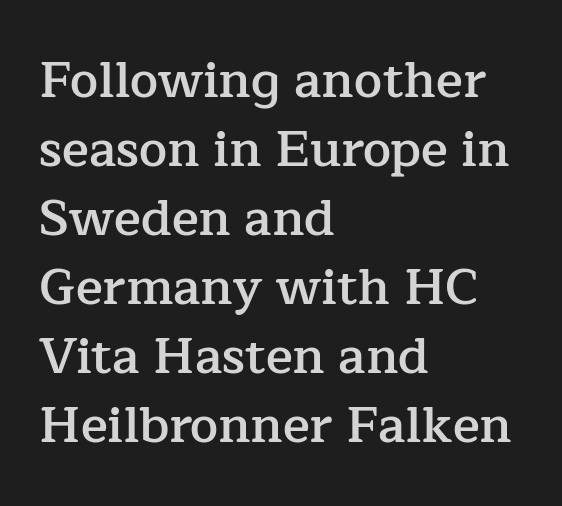
Q: Is the text bold? A: Semi-bold.
Q: Is the text italic (slanted)? A: No, it is upright.
Q: Is the typeface a serif or a sans-serif typeface? A: Serif.
Q: Is the text underlined? A: No.
Q: How is the paragraph aligned? A: Left-aligned.
Q: Is the spacing between letters normal or unusually wide? A: Normal.
Q: Is the spacing between lines tight, normal or loose? A: Normal.
Q: Width (condensed, normal, or wide)? A: Normal.
Q: Stroke contrast? A: Low.
Q: x-height? A: Medium.
Q: Monospaced? A: No.
